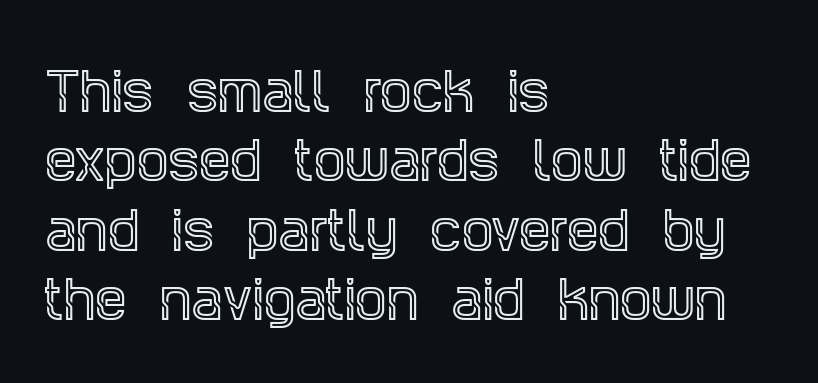
Standard letterfit; no display-style spreading of the glyphs. Check under the words: just untouched page. In terms of posture, this sample is upright. Layout note: lines flush left.
